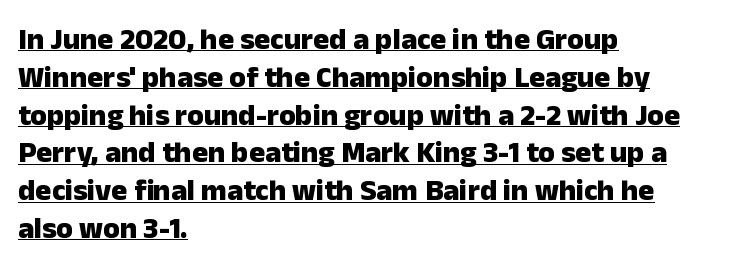
{"serif": "no", "italic": "no", "bold": "yes", "weight": "heavy", "width": "normal", "stroke_contrast": "low", "x_height": "medium", "monospaced": "no", "underline": "yes", "align": "left", "line_spacing": "normal", "line_spacing_ratio": 1.26, "letter_spacing": "normal", "letter_spacing_em": 0.0, "glyph_px": 30}
